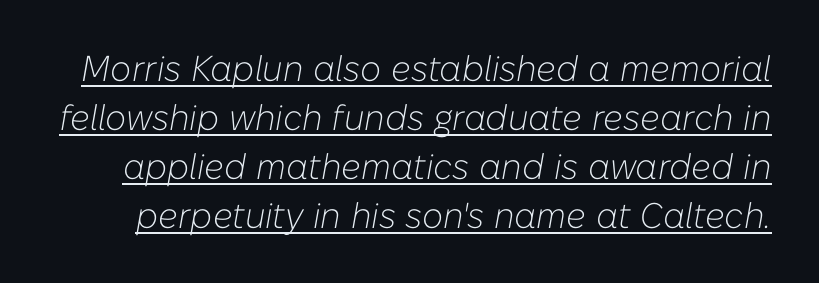
Q: Is the text bold? A: No.
Q: Is the text italic (slanted)? A: Yes, it leans right by about 10 degrees.
Q: Is the text underlined? A: Yes.
Q: Is the spacing between letters normal or unusually wide? A: Normal.
Q: Is the spacing between lines tight, normal or loose? A: Normal.
Q: Width (condensed, normal, or wide)? A: Normal.
Q: Stroke contrast? A: Low.
Q: x-height? A: Medium.
Q: Monospaced? A: No.
